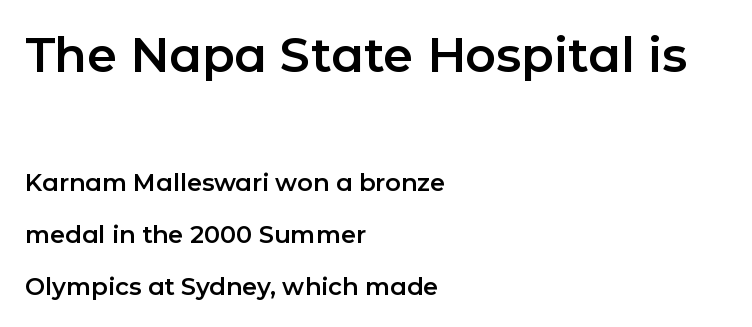
The image shows 48 px sans-serif type, upright; set left-aligned, loose line spacing (2.16x), normal letter spacing, not underlined; the first (top) block is 2.0x larger; low stroke contrast and a medium x-height.
